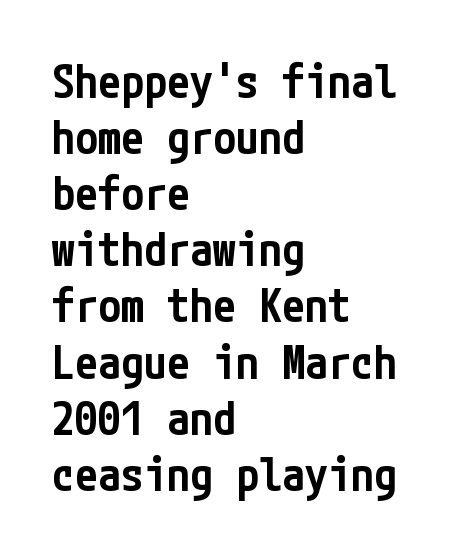
{"serif": "no", "italic": "no", "bold": "semi", "weight": "semibold", "width": "condensed", "stroke_contrast": "low", "x_height": "medium", "underline": "no", "align": "left", "line_spacing_ratio": 1.22, "letter_spacing": "normal", "letter_spacing_em": 0.0, "glyph_px": 46}
